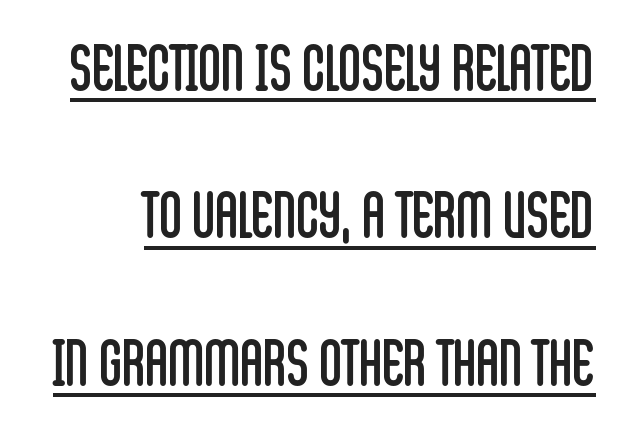
Quick note: not italic, upright. Nothing unusual about the tracking: characters are spaced as the font intends. Character widths vary here, with narrow letters taking less room than wide ones. Compared with typical paragraphs, the rows here are farther apart. Are there feet on the stems? There aren't — it's a sans. Each line of the rendering has a horizontal stroke beneath the glyphs.
